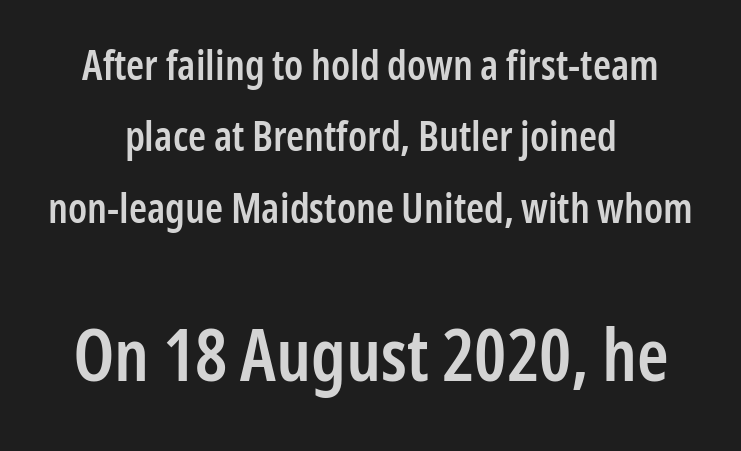
The image shows 72 px semibold, condensed sans-serif type, upright; set centered, line spacing 1.74x, normal letter spacing, not underlined; the second (bottom) block is 1.76x larger; low stroke contrast and a medium x-height.
